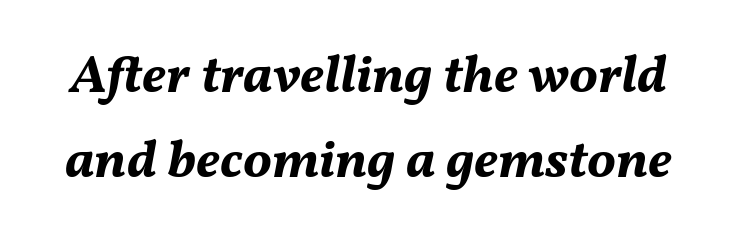
The image shows 54 px bold type, italic (leaning right); set normal line spacing (1.58x), normal letter spacing, not underlined; medium stroke contrast and a medium x-height.
